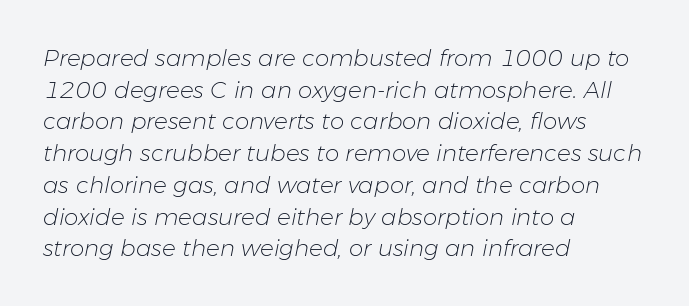
Vertical stems look standard width or narrower in stroke. The typography opts for an oblique posture over an upright one. You could call the tracking neutral — neither tight nor loose. Check under the words: just untouched page. The leading is moderate, giving the passage an even texture. Is the block centered? No — it sits flush against the left margin.
